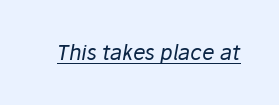
{"italic": "yes", "lean": "right", "slant_degrees": 10, "bold": "no", "underline": "yes", "letter_spacing": "normal", "letter_spacing_em": 0.0, "glyph_px": 21}
